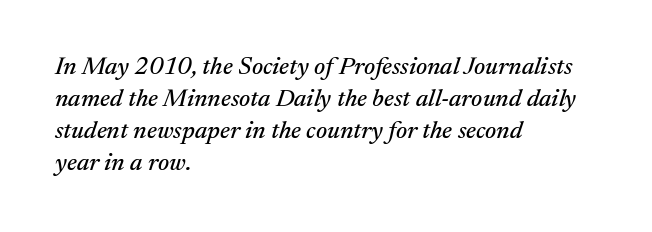
{"italic": "yes", "lean": "right", "slant_degrees": 17, "underline": "no", "align": "left", "line_spacing": "normal", "line_spacing_ratio": 1.28, "letter_spacing": "normal", "letter_spacing_em": 0.0, "glyph_px": 25}
